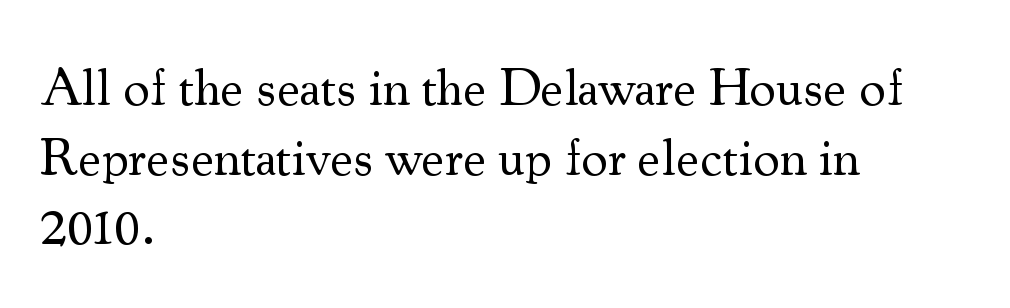
The image shows 52 px regular-weight serif type, upright; set left-aligned, normal line spacing (1.34x), normal letter spacing, not underlined; medium stroke contrast and a small x-height.
